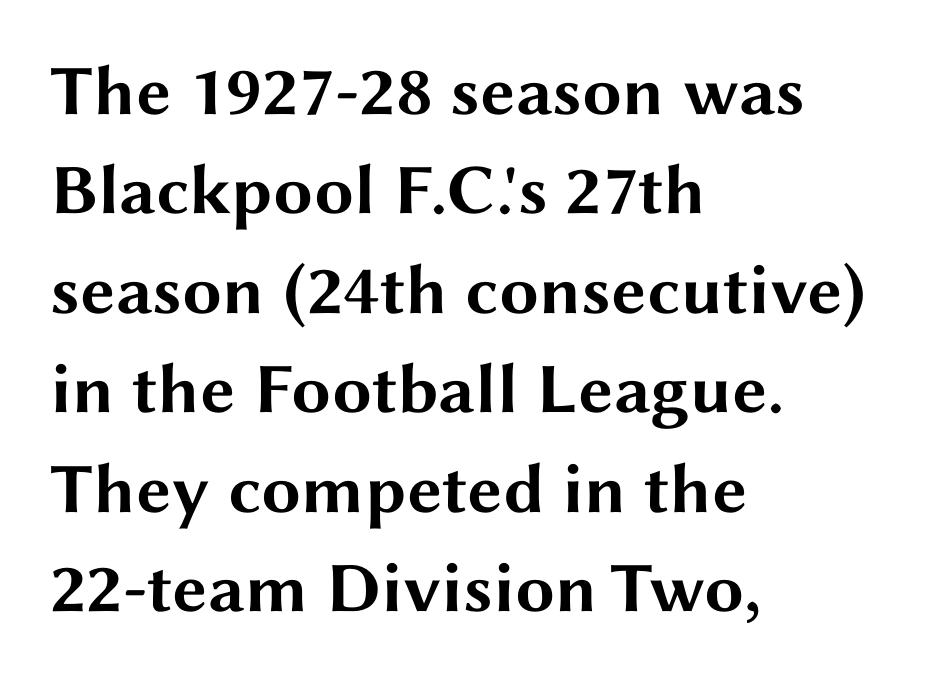
The image shows 71 px bold, wide sans-serif type, upright; set left-aligned, normal line spacing (1.4x), normal letter spacing, not underlined; medium stroke contrast and a medium x-height.
